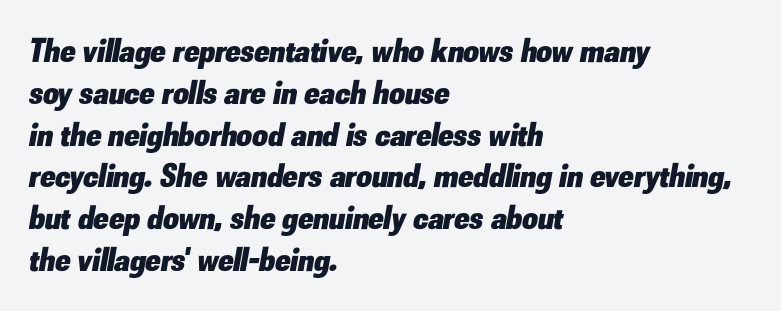
{"italic": "yes", "lean": "right", "slant_degrees": 10, "bold": "yes", "weight": "heavy", "width": "normal", "stroke_contrast": "low", "x_height": "small", "monospaced": "no", "underline": "no", "align": "left", "line_spacing_ratio": 1.23, "letter_spacing": "normal", "letter_spacing_em": 0.0, "glyph_px": 34}
